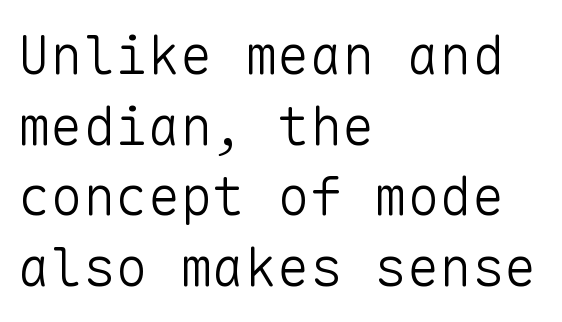
Regarding leading, the lines here are spaced in the standard way. What stands out about the letter spacing? Nothing — it is the standard amount. The rag falls on the right side of this text block. Every character sits straight up, as roman type does.
